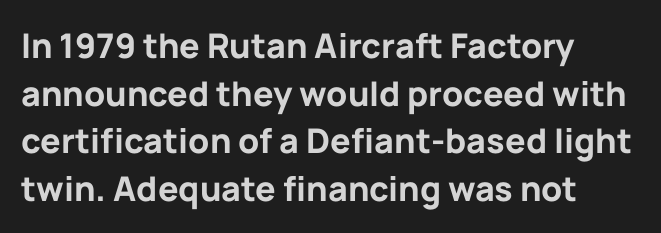
Q: Is the text bold? A: Yes.
Q: Is the text italic (slanted)? A: No, it is upright.
Q: Is the typeface a serif or a sans-serif typeface? A: Sans-serif.
Q: Is the text underlined? A: No.
Q: How is the paragraph aligned? A: Left-aligned.
Q: Is the spacing between letters normal or unusually wide? A: Normal.
Q: Is the spacing between lines tight, normal or loose? A: Normal.
Q: Width (condensed, normal, or wide)? A: Normal.
Q: Stroke contrast? A: Low.
Q: x-height? A: Medium.
Q: Monospaced? A: No.
